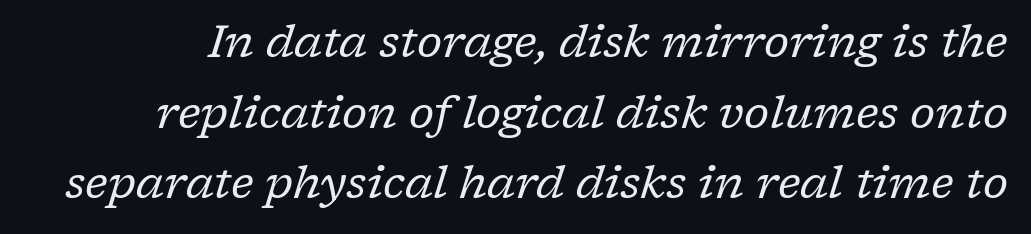
{"serif": "yes", "italic": "yes", "lean": "right", "slant_degrees": 17, "bold": "no", "weight": "regular", "width": "normal", "stroke_contrast": "low", "x_height": "medium", "monospaced": "no", "underline": "no", "line_spacing": "normal", "line_spacing_ratio": 1.57, "letter_spacing": "normal", "letter_spacing_em": 0.0, "glyph_px": 45}
